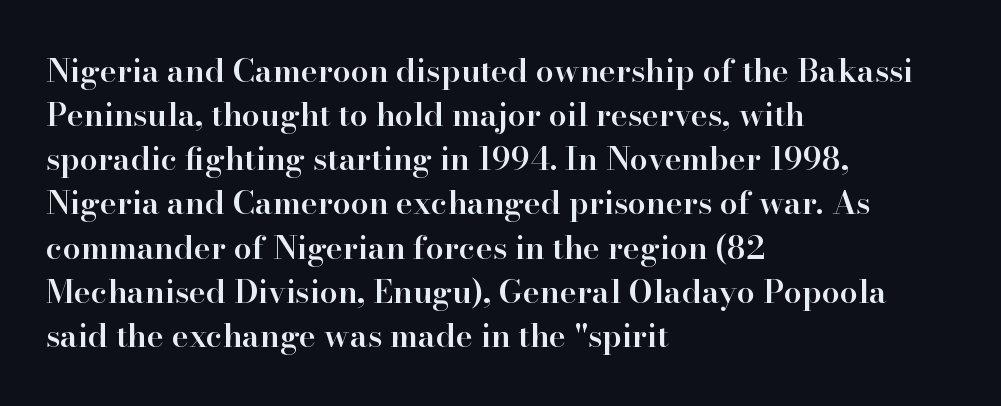
{"serif": "yes", "italic": "no", "bold": "semi", "weight": "semibold", "width": "normal", "stroke_contrast": "high", "x_height": "small", "monospaced": "no", "underline": "no", "align": "left", "line_spacing": "normal", "line_spacing_ratio": 1.38, "letter_spacing": "normal", "letter_spacing_em": 0.0, "glyph_px": 32}
